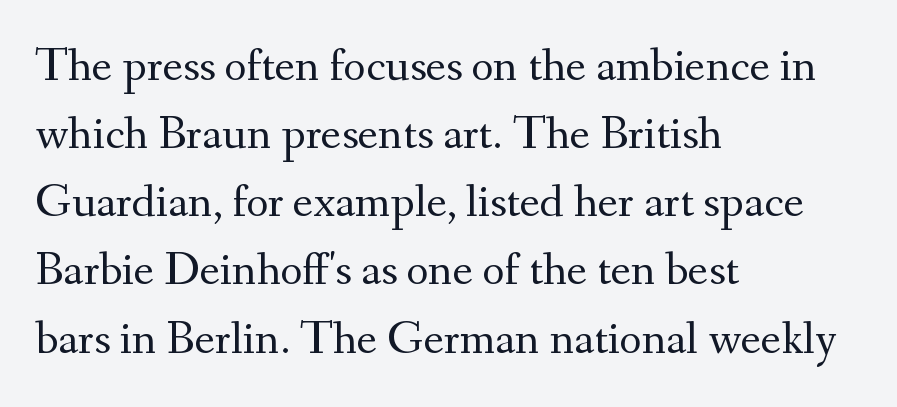
Compared with a centered layout, this one pins lines to the left instead. This sample has the flowing, uneven cadence of proportional lettering. Between one letter and the next there's only the usual sliver of space. In terms of posture, this sample is upright. Weight: in the light-to-regular range. In terms of letterform style, serifs are clearly present.
